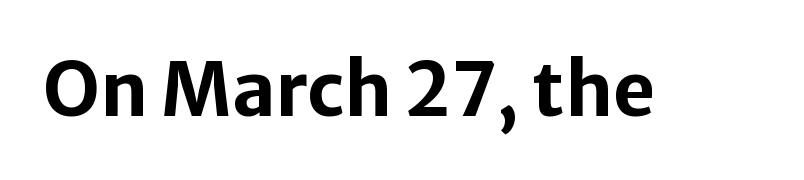
{"serif": "no", "italic": "no", "bold": "yes", "weight": "bold", "width": "normal", "stroke_contrast": "low", "x_height": "medium", "monospaced": "no", "underline": "no", "letter_spacing": "normal", "letter_spacing_em": 0.0, "glyph_px": 74}
